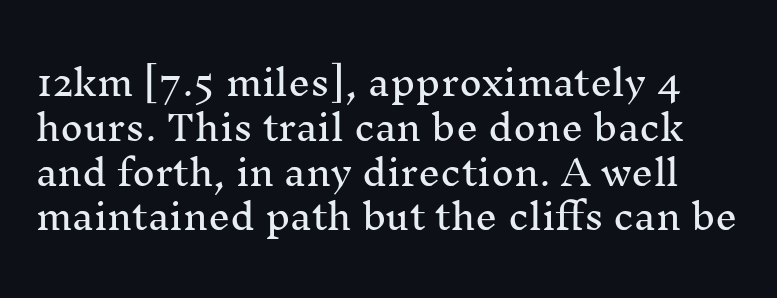
The image shows 35 px serif type, upright; set normal line spacing (1.28x), normal letter spacing, not underlined; medium stroke contrast and a medium x-height.
